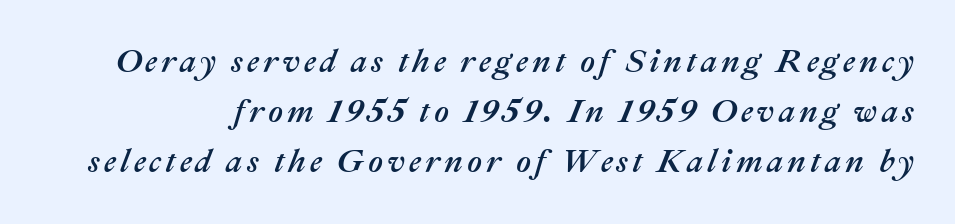
The image shows 32 px text type, italic (leaning right); set normal line spacing (1.57x), not underlined; medium stroke contrast and a medium x-height.
